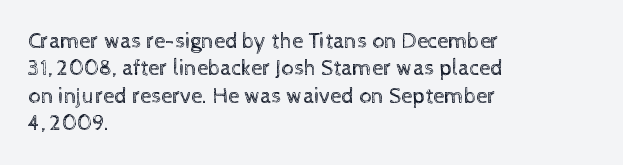
{"italic": "no", "bold": "no", "underline": "no", "align": "left", "line_spacing_ratio": 1.24, "letter_spacing": "normal", "letter_spacing_em": 0.0, "glyph_px": 22}
